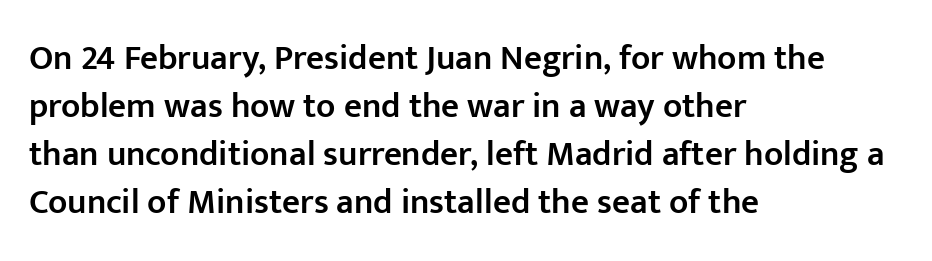
Q: Is the text bold? A: Semi-bold.
Q: Is the text italic (slanted)? A: No, it is upright.
Q: Is the typeface a serif or a sans-serif typeface? A: Sans-serif.
Q: Is the text underlined? A: No.
Q: How is the paragraph aligned? A: Left-aligned.
Q: Is the spacing between letters normal or unusually wide? A: Normal.
Q: Is the spacing between lines tight, normal or loose? A: Normal.
Q: Width (condensed, normal, or wide)? A: Normal.
Q: Stroke contrast? A: Low.
Q: x-height? A: Medium.
Q: Monospaced? A: No.
